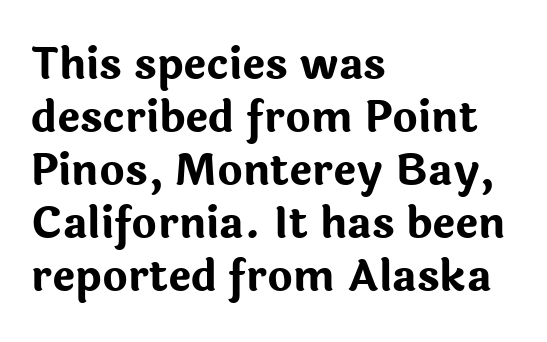
{"serif": "no", "italic": "no", "bold": "yes", "weight": "bold", "width": "normal", "stroke_contrast": "low", "x_height": "medium", "monospaced": "no", "underline": "no", "align": "left", "line_spacing_ratio": 1.23, "letter_spacing": "normal", "letter_spacing_em": 0.0, "glyph_px": 43}
